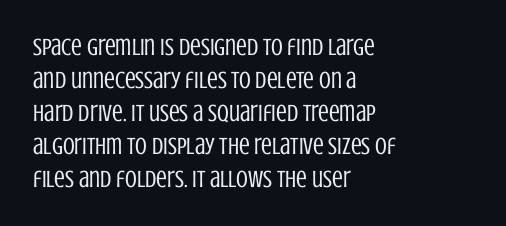
These lines stack with their left ends in a neat column. Letters rest on an invisible, unmarked baseline. The lines sit at an ordinary, default distance from one another. The type sits square on the baseline with zero lean. No letter is thick-stroked: the sample isn't bold. Default kerning and tracking; the words read as compact shapes.
